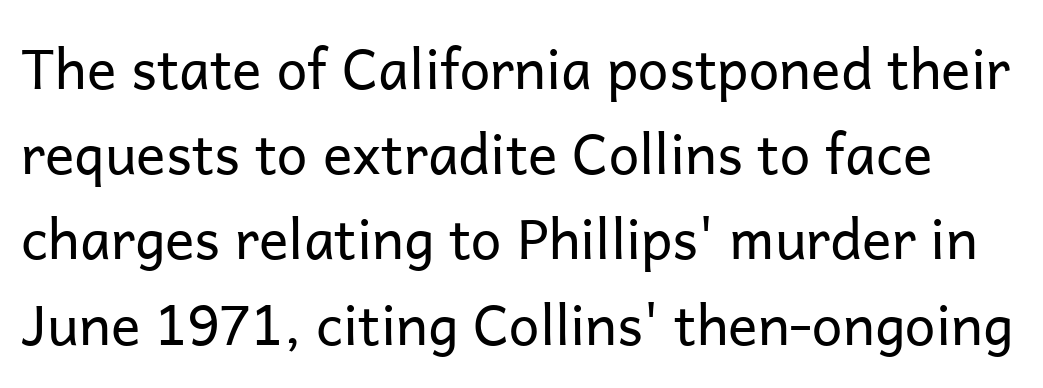
{"serif": "no", "italic": "no", "bold": "no", "weight": "regular", "width": "normal", "stroke_contrast": "low", "x_height": "medium", "monospaced": "no", "underline": "no", "line_spacing": "normal", "line_spacing_ratio": 1.55, "letter_spacing": "normal", "letter_spacing_em": 0.0, "glyph_px": 55}
